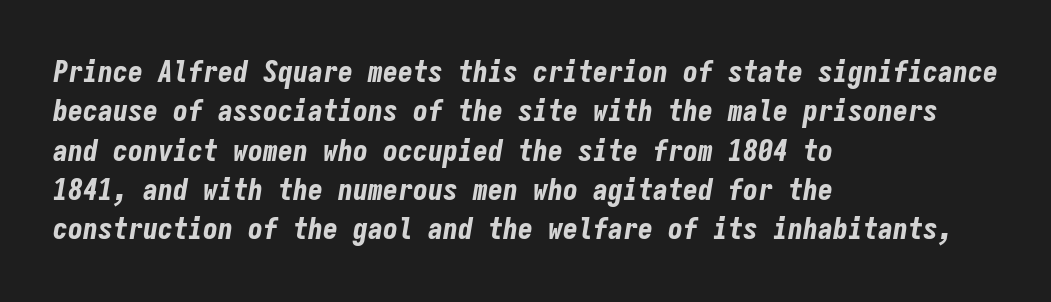
The image shows 30 px bold, condensed type, italic (leaning right), monospaced; set left-aligned, normal line spacing (1.31x), normal letter spacing, not underlined; low stroke contrast and a medium x-height.
